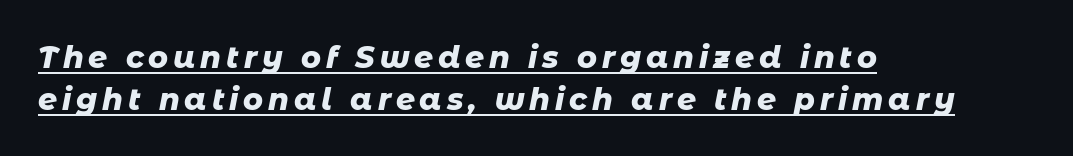
The image shows 30 px heavy type, italic (leaning right); set left-aligned, normal line spacing (1.4x), underlined; low stroke contrast and a medium x-height.
